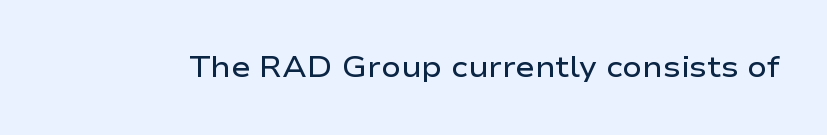
{"serif": "no", "italic": "no", "bold": "semi", "weight": "semibold", "width": "wide", "stroke_contrast": "low", "x_height": "medium", "monospaced": "no", "underline": "no", "letter_spacing": "normal", "letter_spacing_em": 0.0, "glyph_px": 29}
